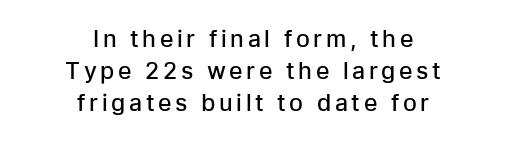
This is moderately heavy type, rendered in semibold. The rag falls on both sides of this text block equally. Quick note: underline off. Posture: upright roman.
